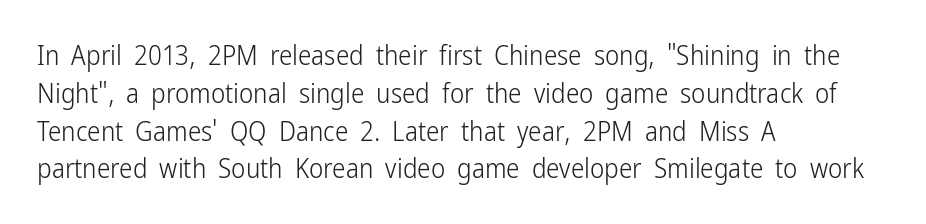
The image shows 27 px text type, upright; set left-aligned, normal line spacing (1.4x), normal letter spacing, not underlined.
